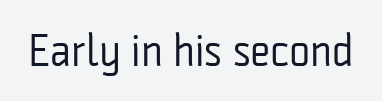
Q: Is the text bold? A: No.
Q: Is the text italic (slanted)? A: No, it is upright.
Q: Is the typeface a serif or a sans-serif typeface? A: Sans-serif.
Q: Is the text underlined? A: No.
Q: Is the spacing between letters normal or unusually wide? A: Normal.
Q: Width (condensed, normal, or wide)? A: Condensed.
Q: Stroke contrast? A: Low.
Q: x-height? A: Medium.
Q: Monospaced? A: No.
